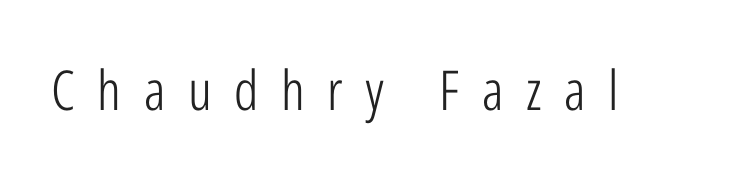
Q: Is the text bold? A: No.
Q: Is the text italic (slanted)? A: No, it is upright.
Q: Is the typeface a serif or a sans-serif typeface? A: Sans-serif.
Q: Is the text underlined? A: No.
Q: Is the spacing between letters normal or unusually wide? A: Unusually wide.
Q: Width (condensed, normal, or wide)? A: Condensed.
Q: Stroke contrast? A: Low.
Q: x-height? A: Medium.
Q: Monospaced? A: No.
